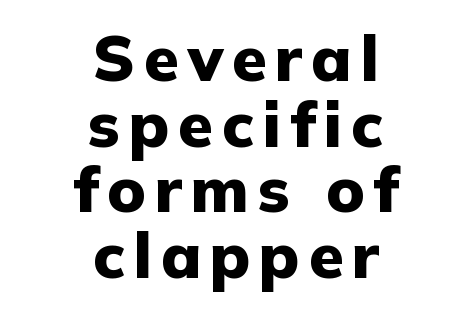
{"serif": "no", "italic": "no", "bold": "yes", "weight": "heavy", "width": "normal", "stroke_contrast": "low", "x_height": "medium", "monospaced": "no", "underline": "no", "align": "center", "line_spacing": "tight", "line_spacing_ratio": 1.04, "glyph_px": 63}
